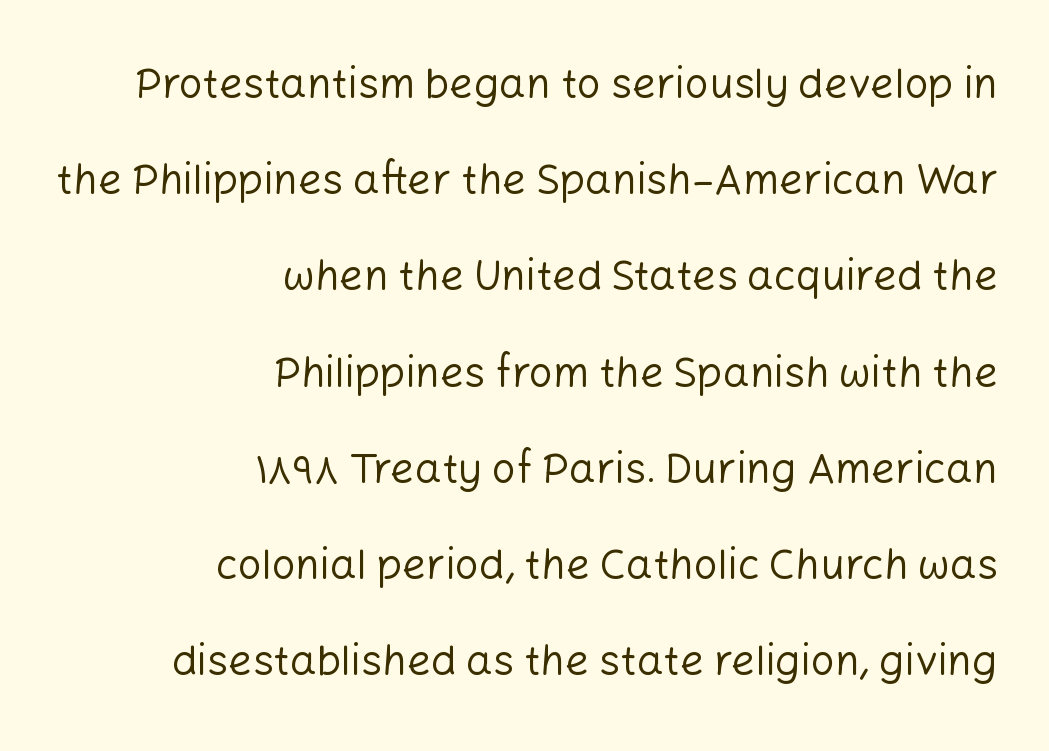
Q: Is the text bold? A: No.
Q: Is the text italic (slanted)? A: No, it is upright.
Q: Is the typeface a serif or a sans-serif typeface? A: Sans-serif.
Q: Is the text underlined? A: No.
Q: How is the paragraph aligned? A: Right-aligned.
Q: Is the spacing between letters normal or unusually wide? A: Normal.
Q: Is the spacing between lines tight, normal or loose? A: Loose.
Q: Width (condensed, normal, or wide)? A: Normal.
Q: Stroke contrast? A: Low.
Q: x-height? A: Medium.
Q: Monospaced? A: No.
